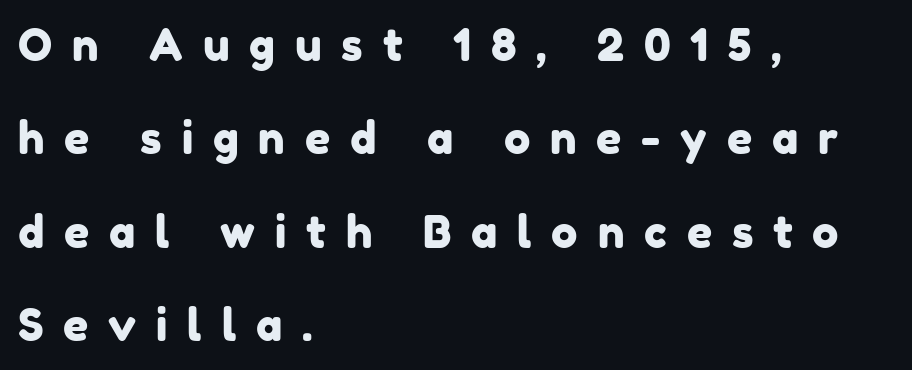
The image shows 44 px sans-serif type; set left-aligned, loose line spacing (2.12x), unusually wide letter spacing (+0.45 em), not underlined; low stroke contrast and a medium x-height.
